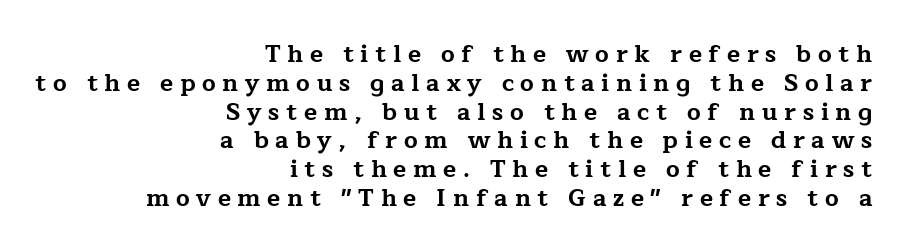
{"italic": "no", "bold": "yes", "underline": "no", "align": "right", "line_spacing_ratio": 1.2, "letter_spacing": "wide", "letter_spacing_em": 0.28, "glyph_px": 24}
